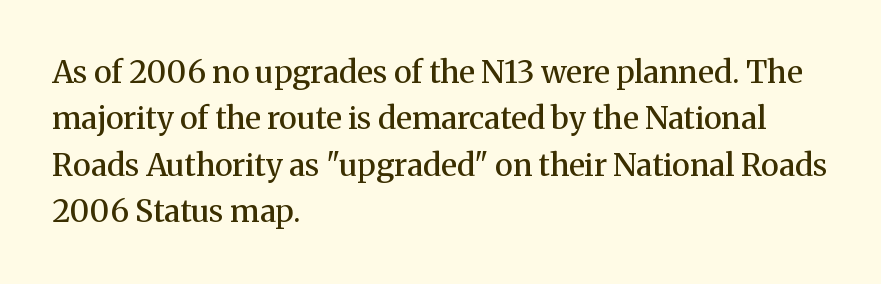
Classification — serif. Upright lettering throughout. A clean baseline with only descenders dipping below it. The vertical gap from one line to the next is medium. No extra tracking has been applied to these lines. Varying glyph widths throughout — classic text-font behaviour.
